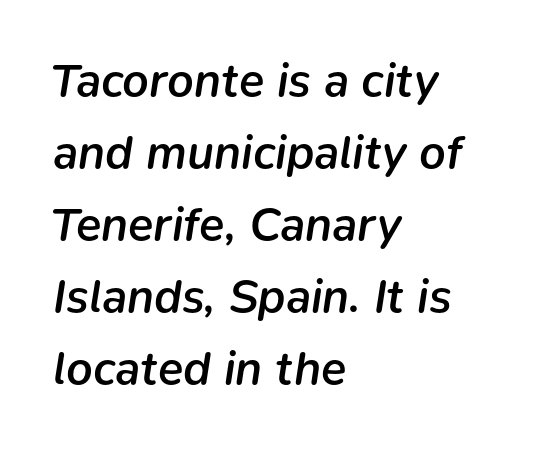
{"italic": "yes", "lean": "right", "slant_degrees": 9, "bold": "semi", "weight": "semibold", "width": "normal", "stroke_contrast": "low", "x_height": "medium", "monospaced": "no", "underline": "no", "align": "left", "line_spacing": "normal", "line_spacing_ratio": 1.53, "letter_spacing": "normal", "letter_spacing_em": 0.0, "glyph_px": 47}
